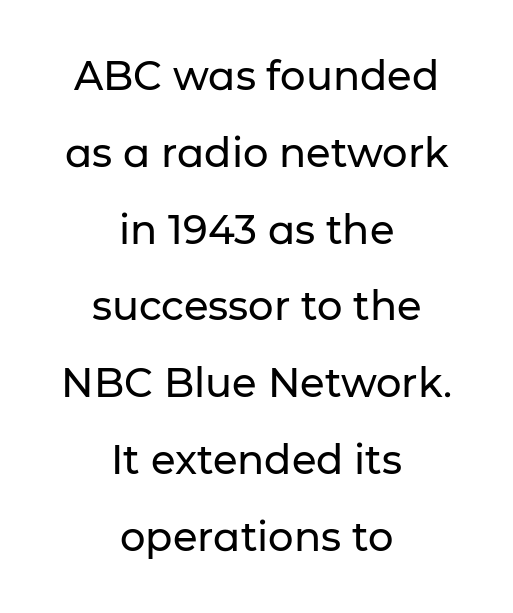
One-word summary of the alignment: center. Every character sits straight up, as roman type does. You can tell from the bare stems that sans-serif type was used. How are the letters spaced? Ordinarily, with no added tracking.
